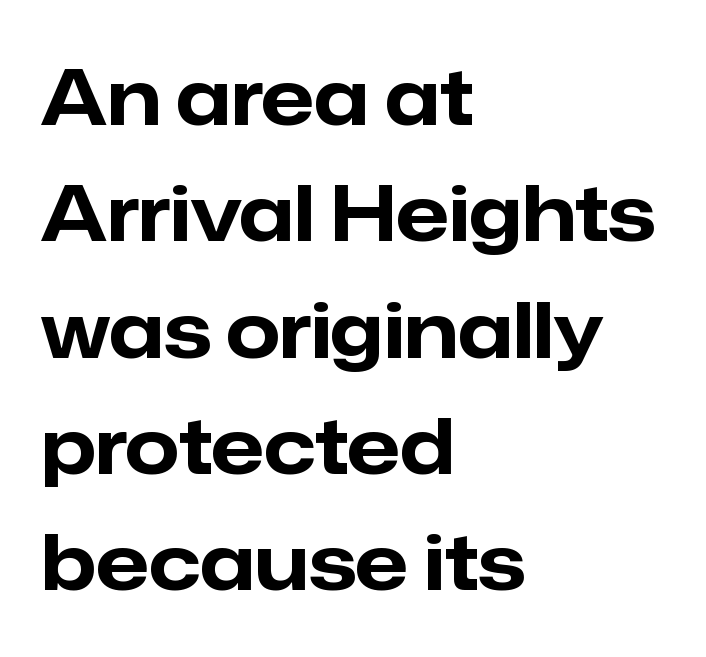
The text block is weighted toward the left margin, trailing off unevenly rightward. The specimen reads as upright at a glance. Standard letterfit; no display-style spreading of the glyphs. Compared with an ordinary text face, these strokes are far heavier — a full bold.
